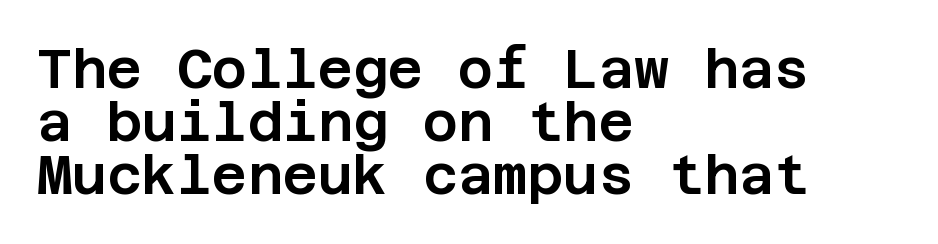
{"serif": "no", "italic": "no", "width": "normal", "stroke_contrast": "low", "x_height": "large", "underline": "no", "align": "left", "line_spacing": "tight", "line_spacing_ratio": 0.98, "letter_spacing": "normal", "letter_spacing_em": 0.0, "glyph_px": 54}
